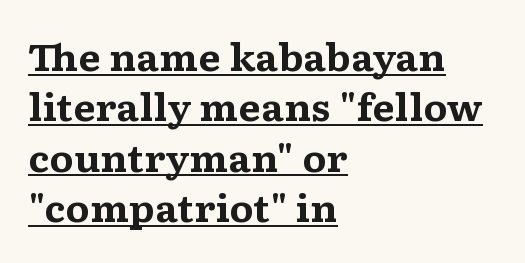
Ordinary non-slanted type is in use. You could not count columns in this text — the font is proportionally spaced. The typesetting leans heavy: a genuine bold. Honestly, the letter spacing is just normal — you wouldn't notice it.
